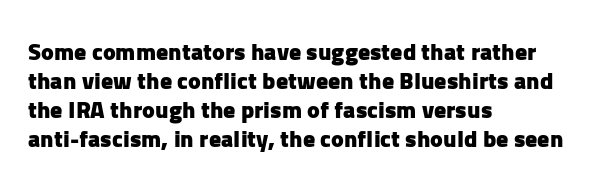
Bold? Absolutely — the strokes are thick and heavy. These lines are set flush left with a ragged right edge. Each row of text sits above clean, open space. There is no visible air inserted between adjacent glyphs. The type sits square on the baseline with zero lean.
